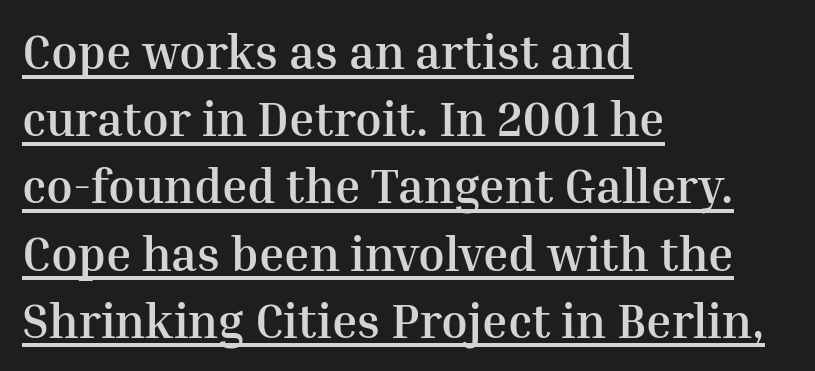
Where is the straight margin? On the left. Here the glyphs are tracked normally, forming tight word shapes. Check the space under the baseline: a stroke is drawn there. A typesetter would call this proportional, since set widths differ per character. The specimen reads as upright at a glance. Leading: standard.
